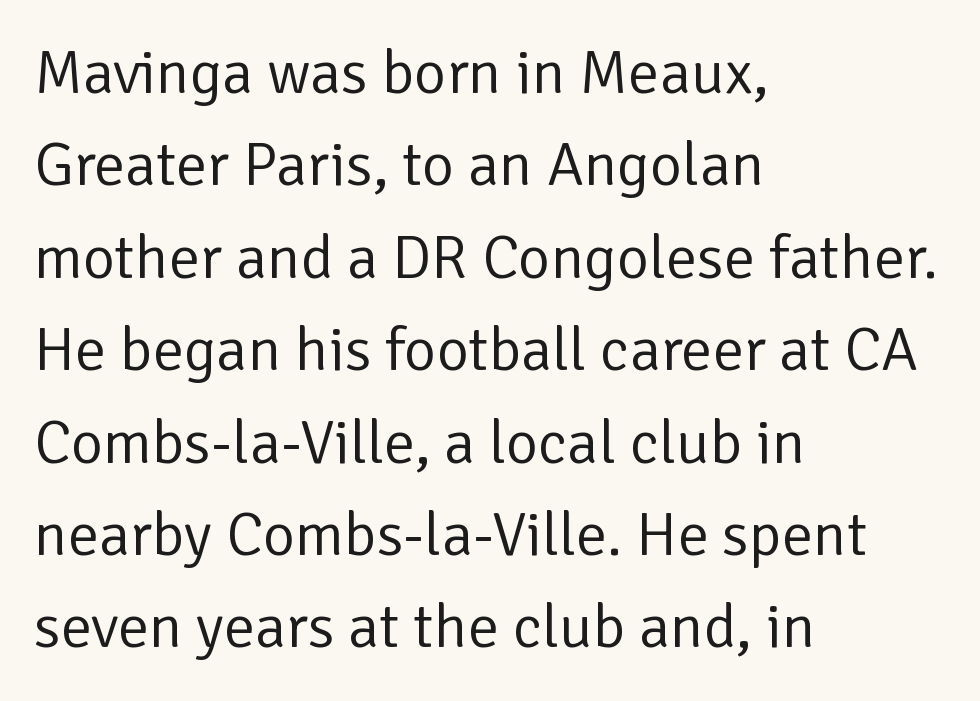
Each letter's strokes conclude bluntly, with no projecting serifs. The ragged edge is on the right, which tells us the setting is flush left. Look at the tracking — it's just the regular setting, nothing added. Does the lettering tilt? It doesn't — this is upright. Line spacing here is normal.
